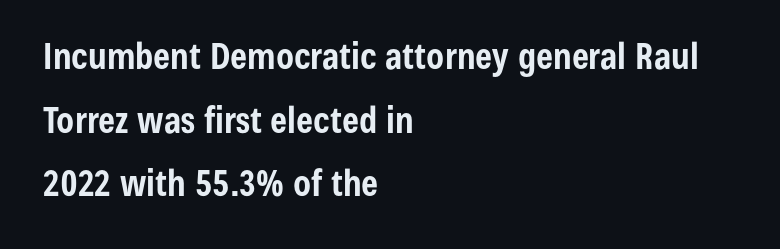
Q: Is the text bold? A: Yes.
Q: Is the text italic (slanted)? A: No, it is upright.
Q: Is the typeface a serif or a sans-serif typeface? A: Sans-serif.
Q: Is the text underlined? A: No.
Q: How is the paragraph aligned? A: Left-aligned.
Q: Is the spacing between letters normal or unusually wide? A: Normal.
Q: Width (condensed, normal, or wide)? A: Condensed.
Q: Stroke contrast? A: Low.
Q: x-height? A: Medium.
Q: Monospaced? A: No.
